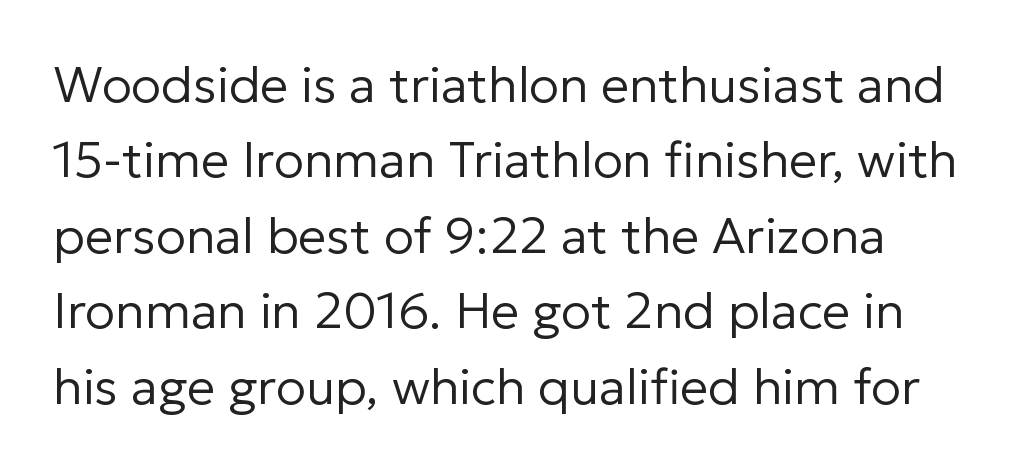
Bare-footed words on every line. The face used here is rendered with its standard letterfit. Is this a sans? Yes — the strokes have no serifs. This sample has the flowing, uneven cadence of proportional lettering. The type sits square on the baseline with zero lean. Each new line begins a customary step beneath the previous one.
